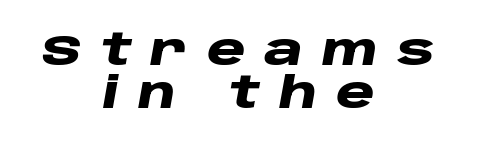
{"italic": "yes", "lean": "right", "slant_degrees": 10, "bold": "yes", "weight": "heavy", "width": "wide", "stroke_contrast": "low", "x_height": "large", "monospaced": "no", "underline": "no", "align": "center", "line_spacing": "tight", "line_spacing_ratio": 0.98, "letter_spacing": "wide", "letter_spacing_em": 0.43, "glyph_px": 44}
